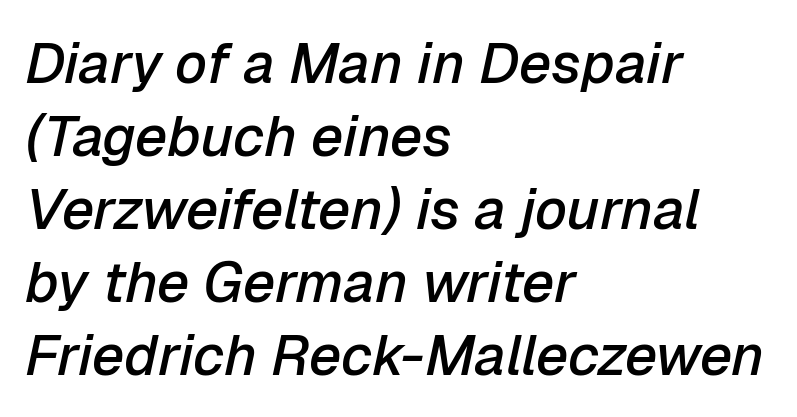
The image shows 57 px semibold type, italic (leaning right); set left-aligned, normal line spacing (1.28x), normal letter spacing, not underlined; low stroke contrast and a medium x-height.
